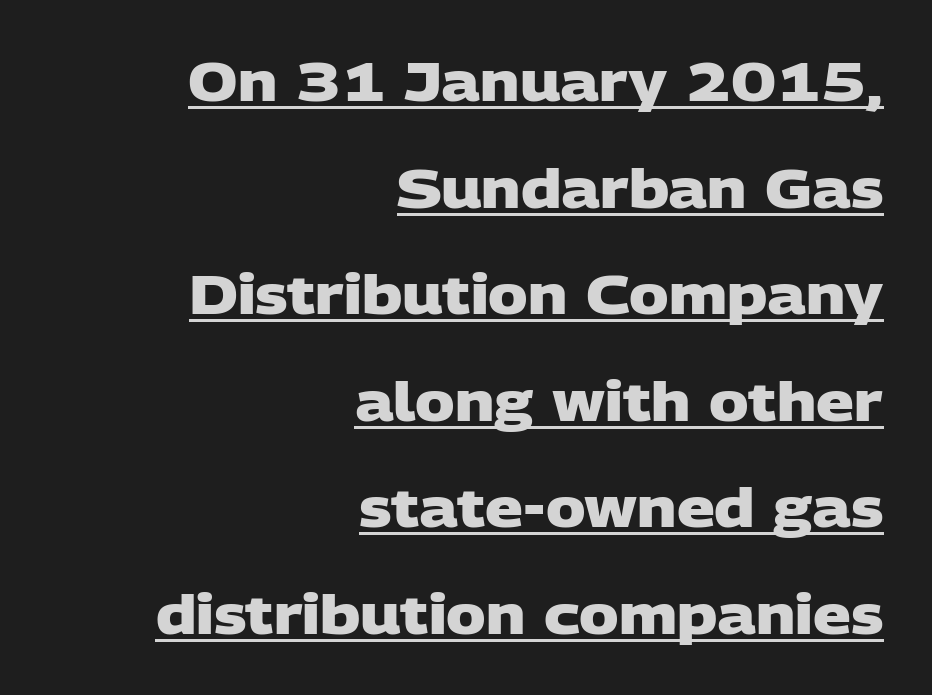
Q: Is the text bold? A: Yes.
Q: Is the typeface a serif or a sans-serif typeface? A: Sans-serif.
Q: Is the text underlined? A: Yes.
Q: How is the paragraph aligned? A: Right-aligned.
Q: Is the spacing between letters normal or unusually wide? A: Normal.
Q: Is the spacing between lines tight, normal or loose? A: Loose.
Q: Width (condensed, normal, or wide)? A: Wide.
Q: Stroke contrast? A: Low.
Q: x-height? A: Large.
Q: Monospaced? A: No.
